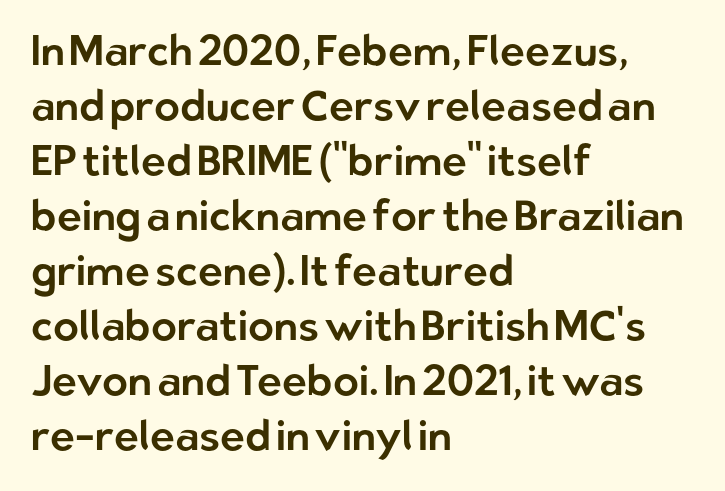
The image shows 42 px sans-serif type, upright; set left-aligned, normal line spacing (1.31x), normal letter spacing, not underlined; low stroke contrast and a medium x-height.
